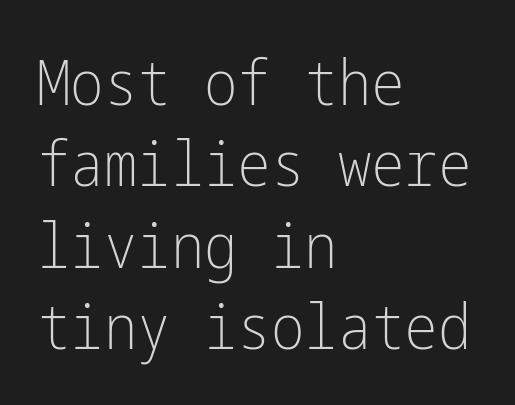
Q: Is the text bold? A: No.
Q: Is the text italic (slanted)? A: No, it is upright.
Q: Is the typeface a serif or a sans-serif typeface? A: Sans-serif.
Q: Is the text underlined? A: No.
Q: How is the paragraph aligned? A: Left-aligned.
Q: Is the spacing between letters normal or unusually wide? A: Normal.
Q: Is the spacing between lines tight, normal or loose? A: Normal.
Q: Width (condensed, normal, or wide)? A: Condensed.
Q: Stroke contrast? A: Low.
Q: x-height? A: Medium.
